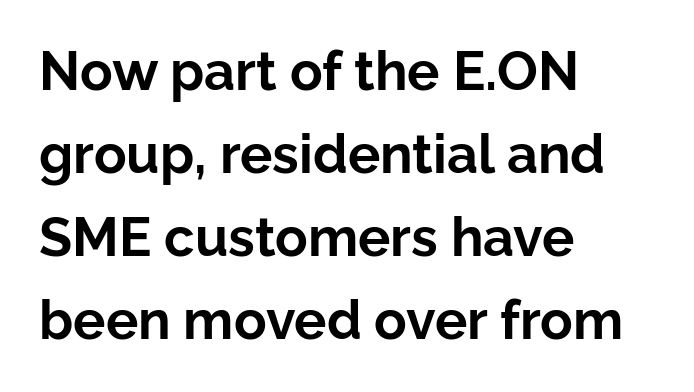
{"serif": "no", "italic": "no", "bold": "yes", "weight": "bold", "width": "normal", "stroke_contrast": "low", "x_height": "medium", "monospaced": "no", "underline": "no", "align": "left", "line_spacing": "normal", "line_spacing_ratio": 1.54, "letter_spacing": "normal", "letter_spacing_em": 0.0, "glyph_px": 54}
